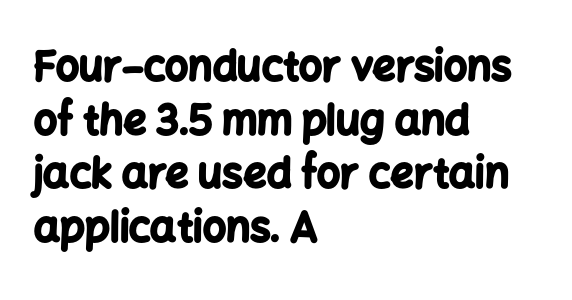
{"serif": "no", "italic": "no", "bold": "yes", "weight": "bold", "width": "normal", "stroke_contrast": "low", "x_height": "medium", "monospaced": "no", "underline": "no", "align": "left", "line_spacing": "normal", "line_spacing_ratio": 1.31, "letter_spacing": "normal", "letter_spacing_em": 0.0, "glyph_px": 41}
